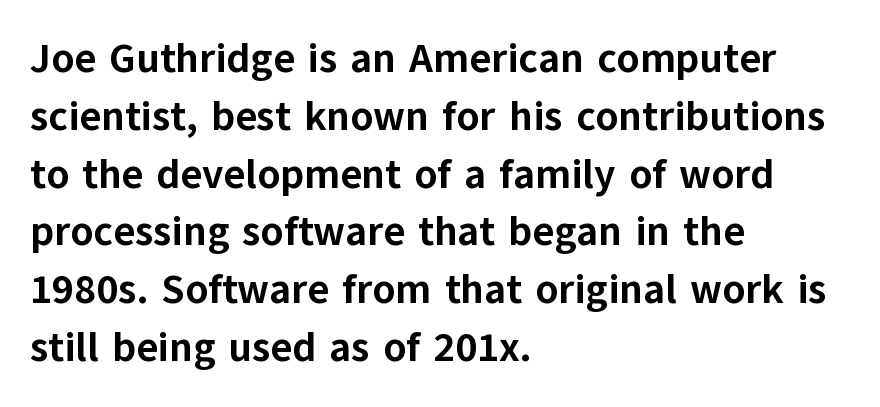
Q: Is the text bold? A: Yes.
Q: Is the text italic (slanted)? A: No, it is upright.
Q: Is the typeface a serif or a sans-serif typeface? A: Sans-serif.
Q: Is the text underlined? A: No.
Q: How is the paragraph aligned? A: Left-aligned.
Q: Is the spacing between letters normal or unusually wide? A: Normal.
Q: Is the spacing between lines tight, normal or loose? A: Normal.
Q: Width (condensed, normal, or wide)? A: Normal.
Q: Stroke contrast? A: Low.
Q: x-height? A: Medium.
Q: Monospaced? A: No.
